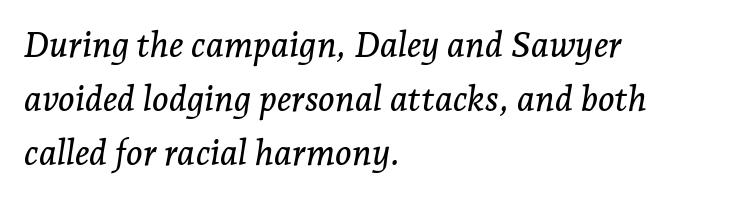
Q: Is the text italic (slanted)? A: Yes, it leans right by about 7 degrees.
Q: Is the typeface a serif or a sans-serif typeface? A: Serif.
Q: Is the text underlined? A: No.
Q: How is the paragraph aligned? A: Left-aligned.
Q: Is the spacing between letters normal or unusually wide? A: Normal.
Q: Is the spacing between lines tight, normal or loose? A: Normal.
Q: Width (condensed, normal, or wide)? A: Normal.
Q: Stroke contrast? A: Low.
Q: x-height? A: Medium.
Q: Monospaced? A: No.
